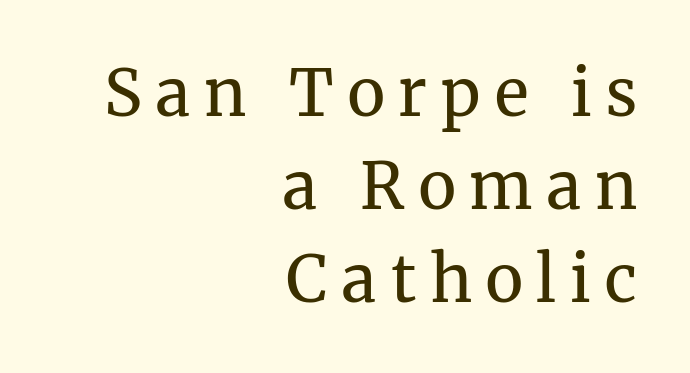
The image shows 64 px regular-weight serif type, upright; set right-aligned, normal line spacing (1.45x), unusually wide letter spacing (+0.22 em), not underlined; medium stroke contrast and a medium x-height.
